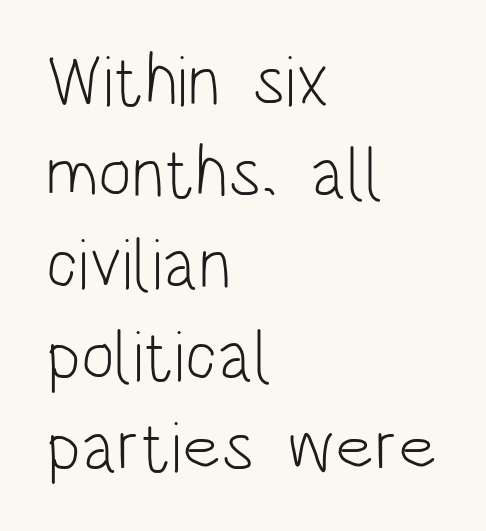
{"serif": "no", "italic": "no", "bold": "no", "weight": "light", "width": "condensed", "stroke_contrast": "low", "x_height": "large", "monospaced": "no", "underline": "no", "align": "left", "line_spacing": "normal", "line_spacing_ratio": 1.29, "letter_spacing": "normal", "letter_spacing_em": 0.0, "glyph_px": 71}
